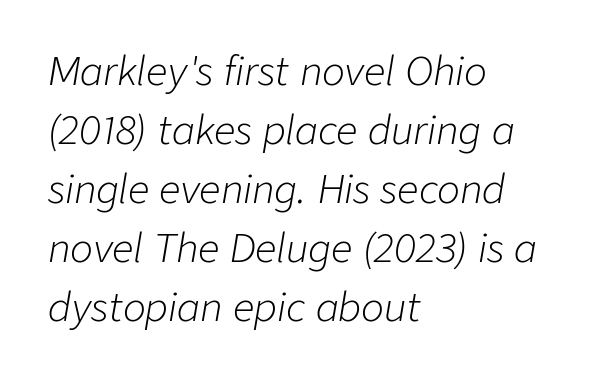
Q: Is the text bold? A: No.
Q: Is the text italic (slanted)? A: Yes, it leans right by about 9 degrees.
Q: Is the text underlined? A: No.
Q: How is the paragraph aligned? A: Left-aligned.
Q: Is the spacing between letters normal or unusually wide? A: Normal.
Q: Is the spacing between lines tight, normal or loose? A: Normal.
Q: Width (condensed, normal, or wide)? A: Normal.
Q: Stroke contrast? A: Low.
Q: x-height? A: Medium.
Q: Monospaced? A: No.
